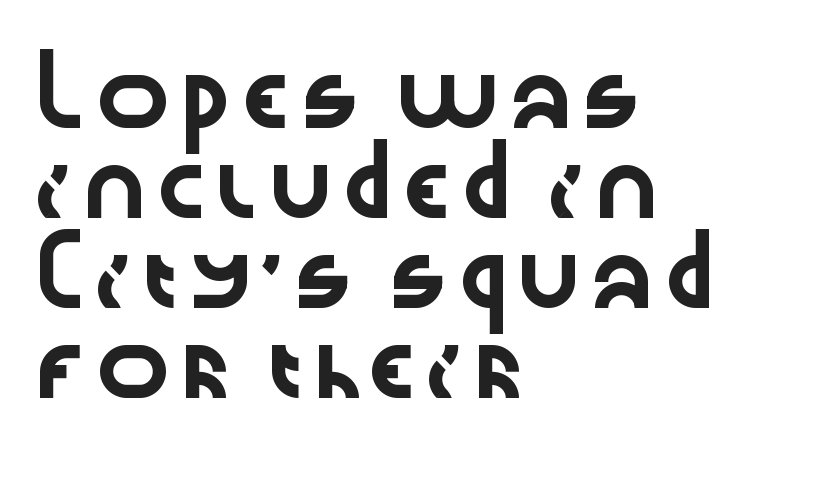
The image shows 63 px wide sans-serif type, upright; set left-aligned, normal line spacing (1.43x), normal letter spacing, not underlined; low stroke contrast and a medium x-height.
